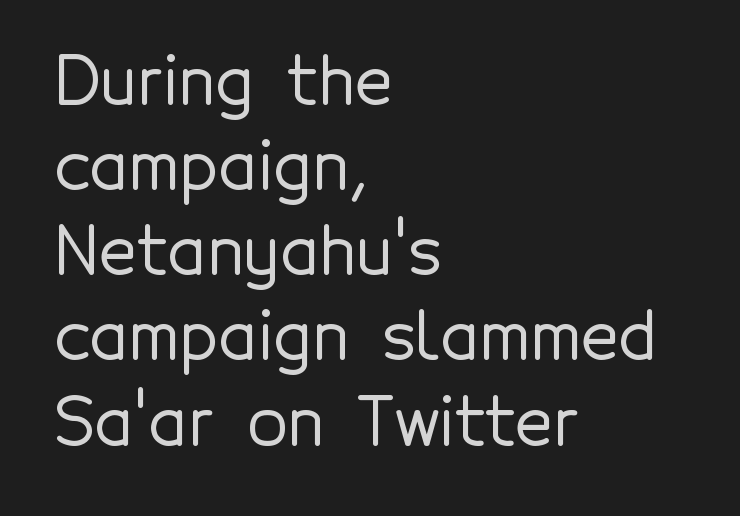
Q: Is the text italic (slanted)? A: No, it is upright.
Q: Is the typeface a serif or a sans-serif typeface? A: Sans-serif.
Q: Is the text underlined? A: No.
Q: How is the paragraph aligned? A: Left-aligned.
Q: Is the spacing between letters normal or unusually wide? A: Normal.
Q: Is the spacing between lines tight, normal or loose? A: Normal.
Q: Width (condensed, normal, or wide)? A: Normal.
Q: x-height? A: Medium.
Q: Monospaced? A: No.
